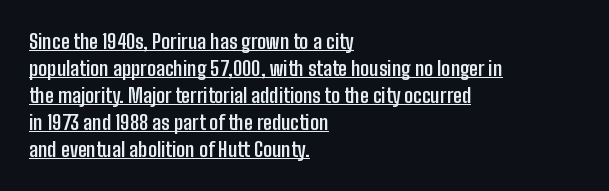
Q: Is the text bold? A: Yes.
Q: Is the text italic (slanted)? A: No, it is upright.
Q: Is the text underlined? A: Yes.
Q: How is the paragraph aligned? A: Left-aligned.
Q: Is the spacing between letters normal or unusually wide? A: Normal.
Q: Is the spacing between lines tight, normal or loose? A: Normal.
